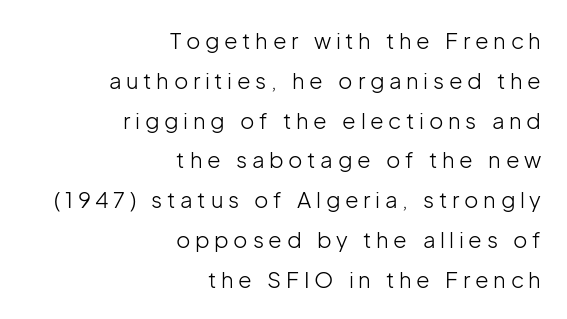
The typesetter chose a ragged-left arrangement here. Ascenders rise straight up at ninety degrees. Honestly, the letter spacing is so wide it's the main thing you notice. The string is rendered with underlining switched off.
